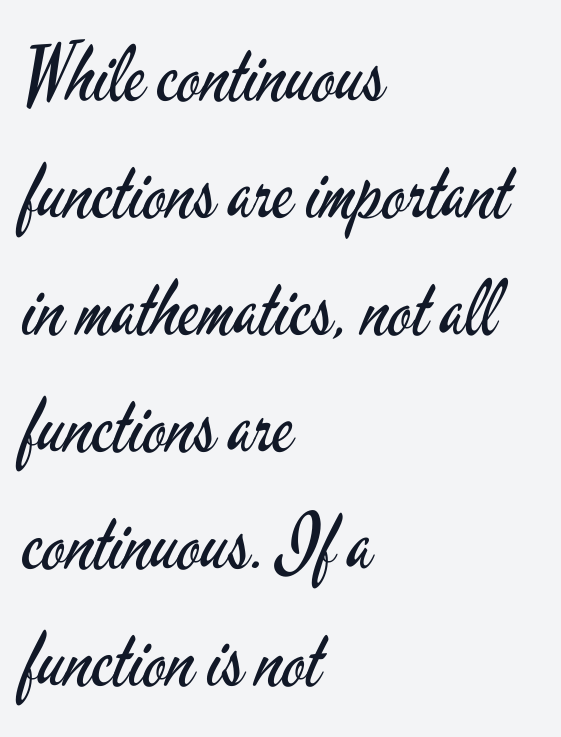
The image shows 77 px regular-weight, condensed sans-serif type; set left-aligned, normal line spacing (1.52x), normal letter spacing, not underlined; low stroke contrast and a small x-height.
